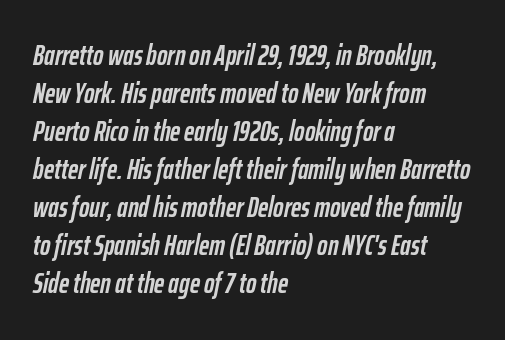
Q: Is the text bold? A: Yes.
Q: Is the text italic (slanted)? A: Yes, it leans right by about 12 degrees.
Q: Is the text underlined? A: No.
Q: How is the paragraph aligned? A: Left-aligned.
Q: Is the spacing between letters normal or unusually wide? A: Normal.
Q: Is the spacing between lines tight, normal or loose? A: Normal.
Q: Width (condensed, normal, or wide)? A: Condensed.
Q: Stroke contrast? A: Low.
Q: x-height? A: Medium.
Q: Monospaced? A: No.
